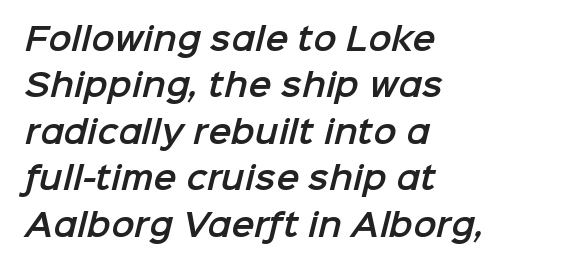
{"serif": "no", "width": "normal", "stroke_contrast": "low", "x_height": "medium", "monospaced": "no", "underline": "no", "align": "left", "line_spacing": "normal", "line_spacing_ratio": 1.5, "letter_spacing": "normal", "letter_spacing_em": 0.0, "glyph_px": 31}
